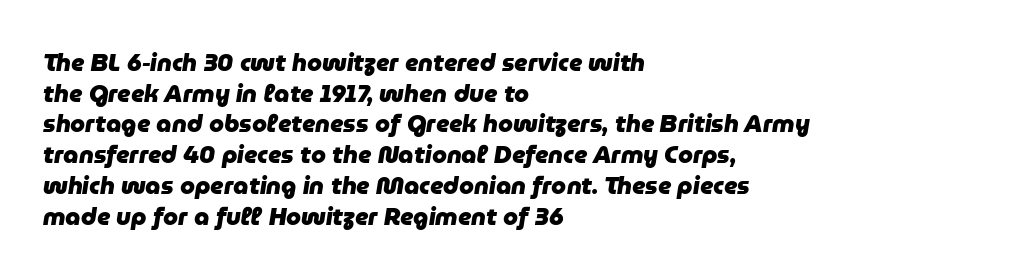
Q: Is the text bold? A: Yes.
Q: Is the text italic (slanted)? A: Yes, it leans right by about 9 degrees.
Q: Is the text underlined? A: No.
Q: How is the paragraph aligned? A: Left-aligned.
Q: Is the spacing between letters normal or unusually wide? A: Normal.
Q: Is the spacing between lines tight, normal or loose? A: Normal.
